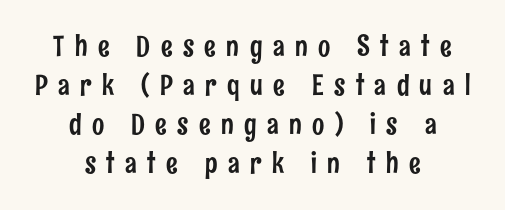
Q: Is the text italic (slanted)? A: No, it is upright.
Q: Is the typeface a serif or a sans-serif typeface? A: Sans-serif.
Q: Is the text underlined? A: No.
Q: How is the paragraph aligned? A: Centered.
Q: Is the spacing between letters normal or unusually wide? A: Unusually wide.
Q: Is the spacing between lines tight, normal or loose? A: Normal.
Q: Width (condensed, normal, or wide)? A: Condensed.
Q: Stroke contrast? A: Low.
Q: x-height? A: Medium.
Q: Monospaced? A: No.
